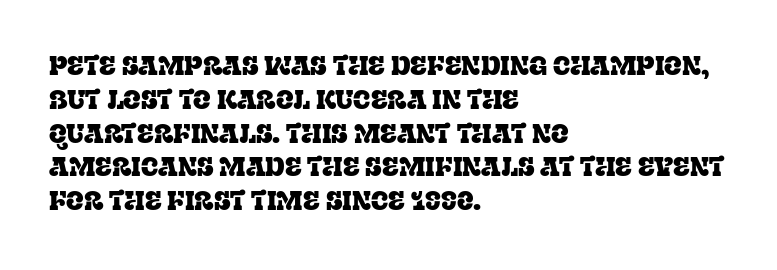
Q: Is the text italic (slanted)? A: No, it is upright.
Q: Is the text underlined? A: No.
Q: How is the paragraph aligned? A: Left-aligned.
Q: Is the spacing between letters normal or unusually wide? A: Normal.
Q: Is the spacing between lines tight, normal or loose? A: Normal.
